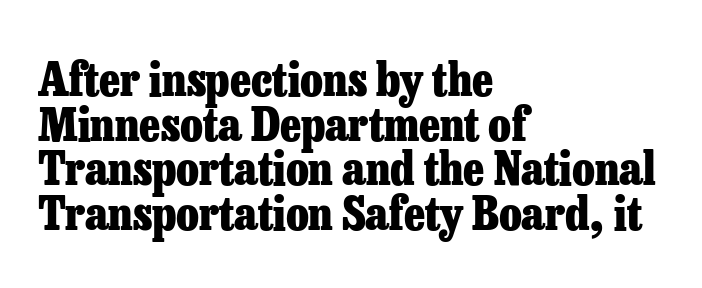
Q: Is the text bold? A: Yes.
Q: Is the text italic (slanted)? A: No, it is upright.
Q: Is the typeface a serif or a sans-serif typeface? A: Serif.
Q: Is the text underlined? A: No.
Q: How is the paragraph aligned? A: Left-aligned.
Q: Is the spacing between letters normal or unusually wide? A: Normal.
Q: Is the spacing between lines tight, normal or loose? A: Tight.
Q: Width (condensed, normal, or wide)? A: Normal.
Q: Stroke contrast? A: Low.
Q: x-height? A: Medium.
Q: Monospaced? A: No.
